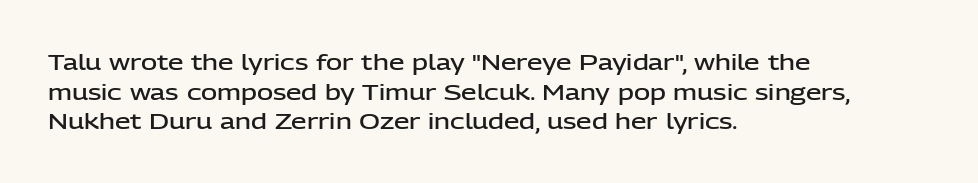
No word sits above an underline. Look at the stroke-to-counter ratio: somewhat heavy, a semibold. When letters stand straight like this, we call the style roman or upright. Observe the ordinary spacing: letters are neighbours, not strangers. The space between consecutive lines is moderate.
